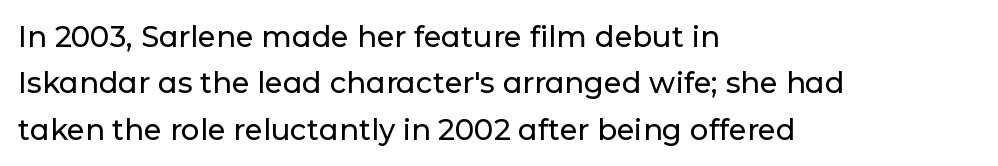
The image shows 29 px sans-serif type, upright; set left-aligned, normal line spacing (1.6x), normal letter spacing, not underlined; low stroke contrast and a medium x-height.
